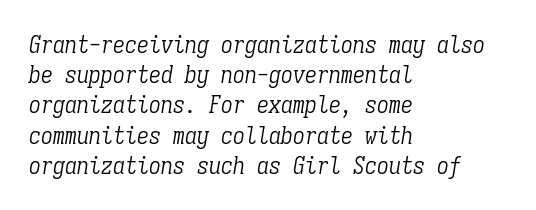
{"italic": "yes", "lean": "right", "slant_degrees": 9, "bold": "no", "underline": "no", "align": "left", "line_spacing": "normal", "line_spacing_ratio": 1.26, "letter_spacing": "normal", "letter_spacing_em": 0.0, "glyph_px": 24}
